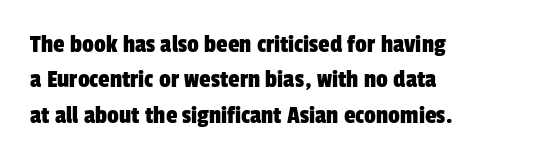
The image shows 26 px text type; set left-aligned, normal line spacing (1.36x), normal letter spacing, not underlined.
